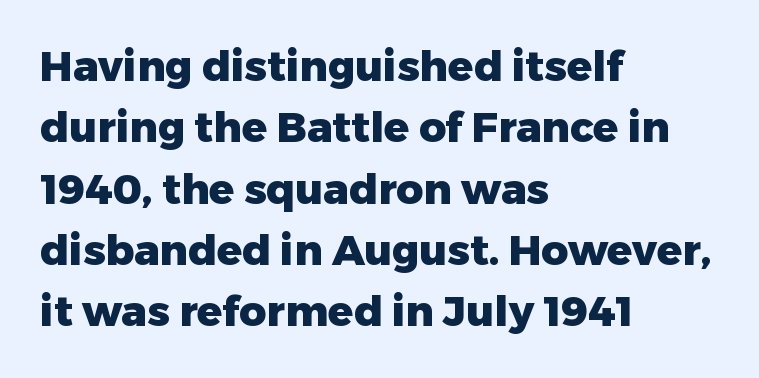
{"serif": "no", "italic": "no", "bold": "yes", "weight": "heavy", "width": "normal", "stroke_contrast": "low", "x_height": "medium", "monospaced": "no", "underline": "no", "align": "left", "line_spacing": "normal", "line_spacing_ratio": 1.46, "letter_spacing": "normal", "letter_spacing_em": 0.0, "glyph_px": 42}
